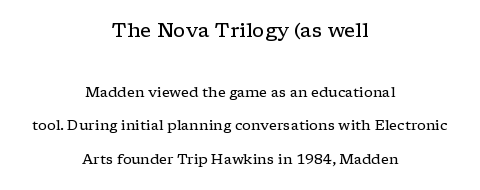
Q: Is the text bold? A: No.
Q: Is the text italic (slanted)? A: No, it is upright.
Q: Is the text underlined? A: No.
Q: How is the paragraph aligned? A: Centered.
Q: Is the spacing between letters normal or unusually wide? A: Normal.
Q: Is the spacing between lines tight, normal or loose? A: Loose.
Q: Which block of text is set in a larger size, the first (top) or the second (bottom)? A: The first (top) one.
